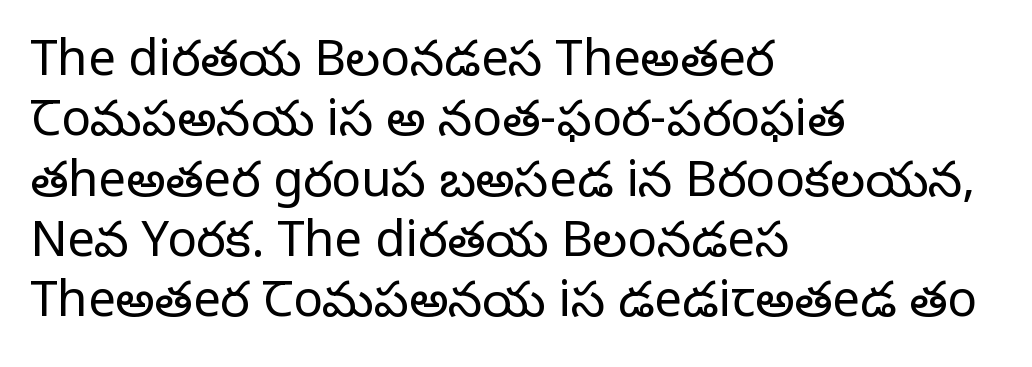
The image shows 49 px regular-weight serif type, upright; set left-aligned, line spacing 1.23x, normal letter spacing, not underlined; low stroke contrast and a large x-height.
